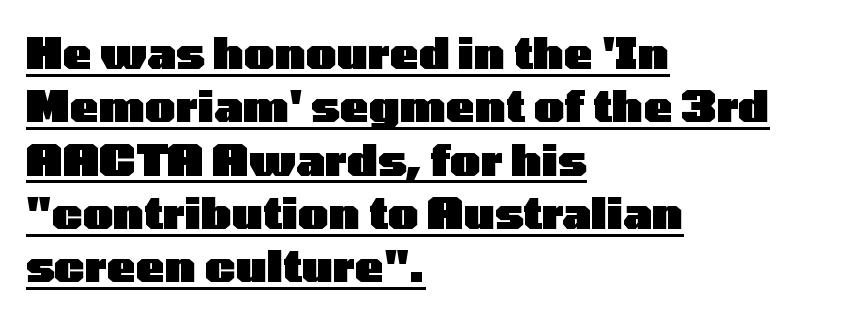
Q: Is the text bold? A: Yes.
Q: Is the text italic (slanted)? A: No, it is upright.
Q: Is the typeface a serif or a sans-serif typeface? A: Sans-serif.
Q: Is the text underlined? A: Yes.
Q: How is the paragraph aligned? A: Left-aligned.
Q: Is the spacing between letters normal or unusually wide? A: Normal.
Q: Width (condensed, normal, or wide)? A: Wide.
Q: Stroke contrast? A: Low.
Q: x-height? A: Medium.
Q: Monospaced? A: No.
